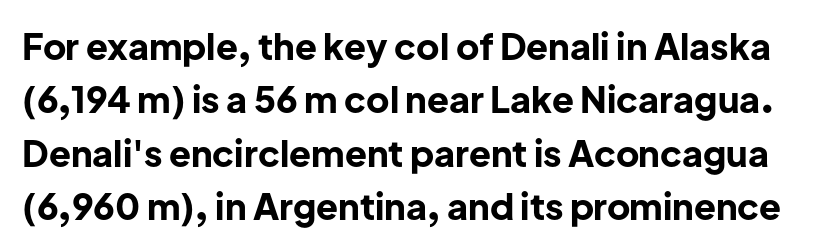
{"serif": "no", "italic": "no", "bold": "yes", "weight": "bold", "width": "normal", "stroke_contrast": "low", "x_height": "medium", "monospaced": "no", "underline": "no", "line_spacing": "normal", "line_spacing_ratio": 1.48, "letter_spacing": "normal", "letter_spacing_em": 0.0, "glyph_px": 36}
